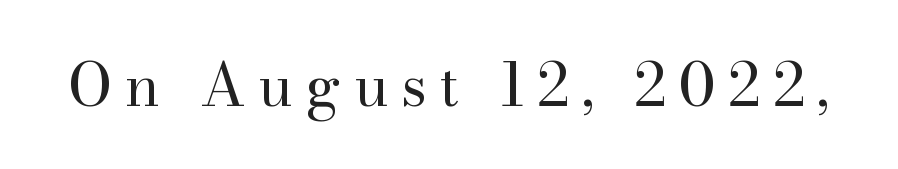
The rendering uses natural spacing where letterforms have individual widths. The rendering shows small feet on the letterforms — a serif design. You could only call the tracking loose — the letters float apart. Check the space under the baseline: it is left empty.
